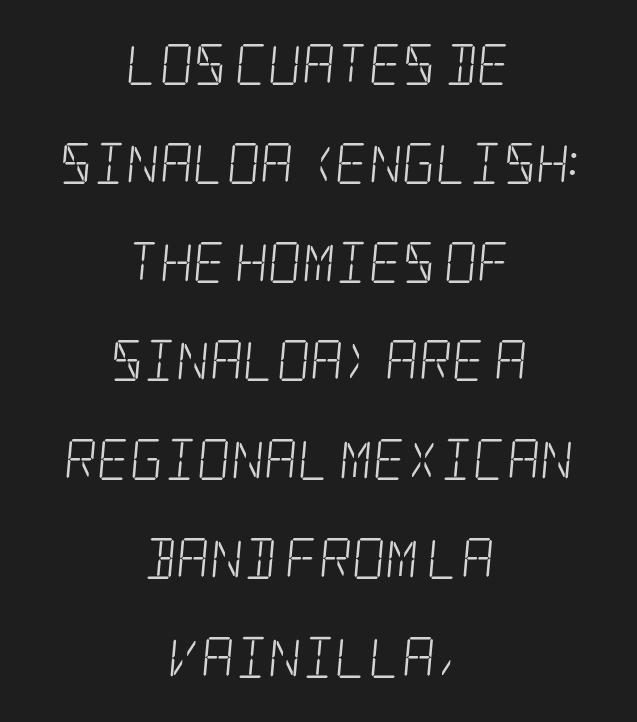
The image shows 41 px light, condensed serif type; set centered, loose line spacing (2.41x), normal letter spacing, not underlined; low stroke contrast and a large x-height.
